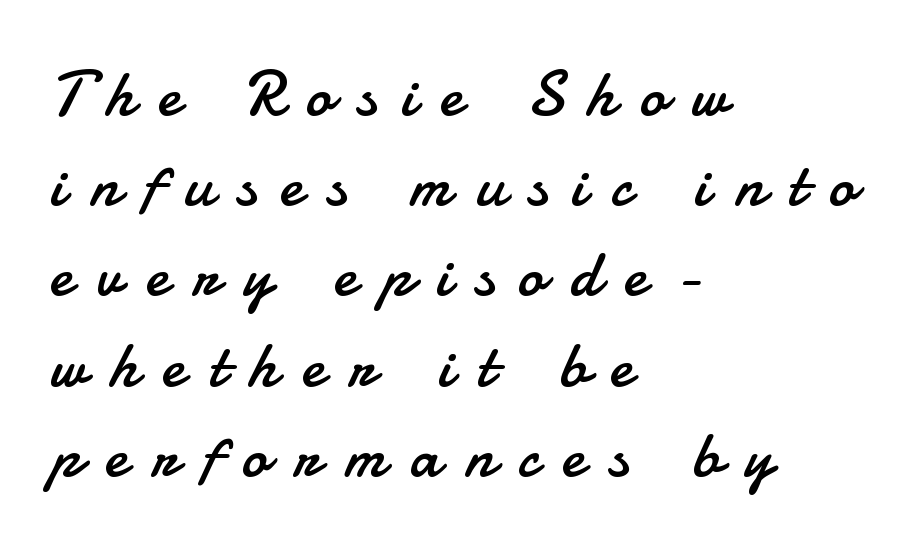
{"serif": "no", "bold": "no", "weight": "regular", "width": "normal", "stroke_contrast": "low", "x_height": "small", "monospaced": "no", "underline": "no", "align": "left", "line_spacing": "normal", "line_spacing_ratio": 1.41, "letter_spacing": "wide", "letter_spacing_em": 0.38, "glyph_px": 64}
